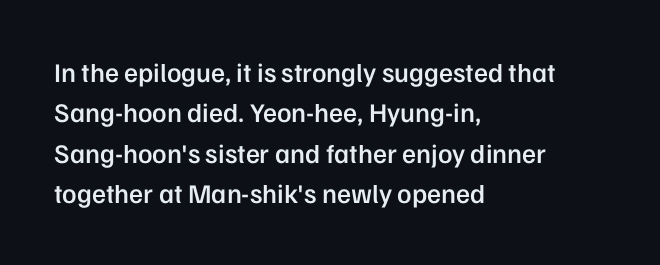
The image shows 27 px text type, upright; set left-aligned, normal line spacing (1.5x), normal letter spacing, not underlined.
